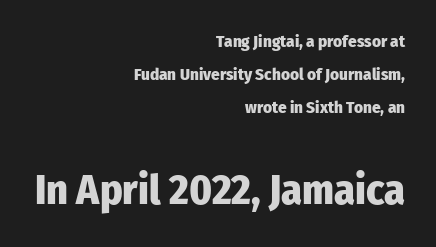
Compare the two chunks: the lower has the greater cap height. The typeface chosen for these lines omits serifs. Underlining? Definitely not there. Character widths vary here, with narrow letters taking less room than wide ones.
